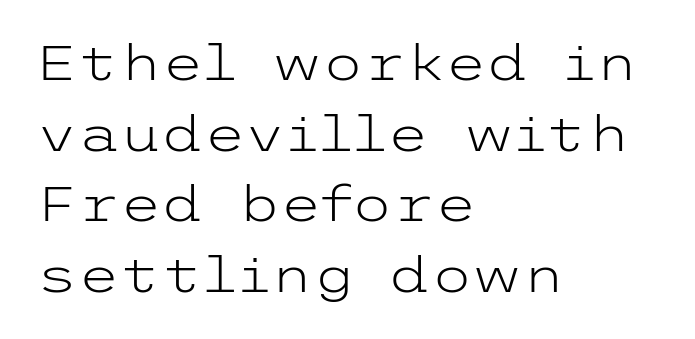
The rows are spaced the way most documents space them. The specimen reads as upright at a glance. Think standard paragraph weight, or any step lighter than that. A student would call this left alignment; a typographer would say flush left, rag right. The foot of each line stays bare and open. Between one letter and the next there's only the usual sliver of space.
